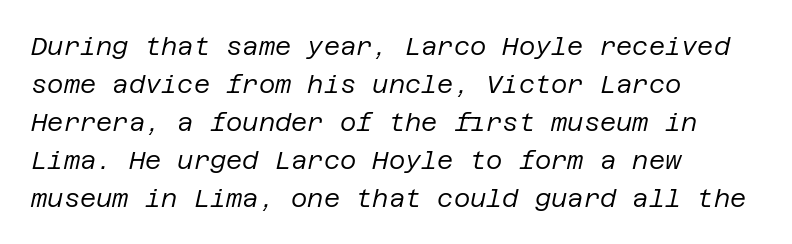
The image shows 25 px text type, italic (leaning right); set left-aligned, normal line spacing (1.52x), normal letter spacing, not underlined.
